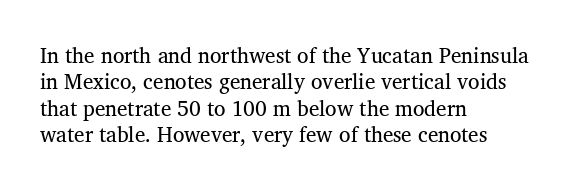
Q: Is the text bold? A: No.
Q: Is the text italic (slanted)? A: No, it is upright.
Q: Is the text underlined? A: No.
Q: How is the paragraph aligned? A: Left-aligned.
Q: Is the spacing between letters normal or unusually wide? A: Normal.
Q: Is the spacing between lines tight, normal or loose? A: Normal.
